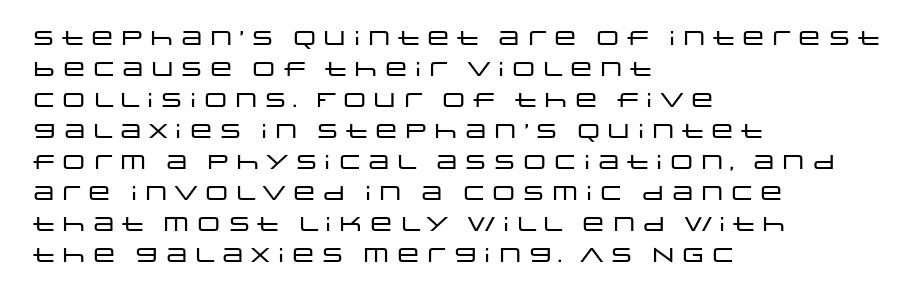
The image shows 20 px text type, upright; set left-aligned, normal line spacing (1.55x), normal letter spacing, not underlined.
